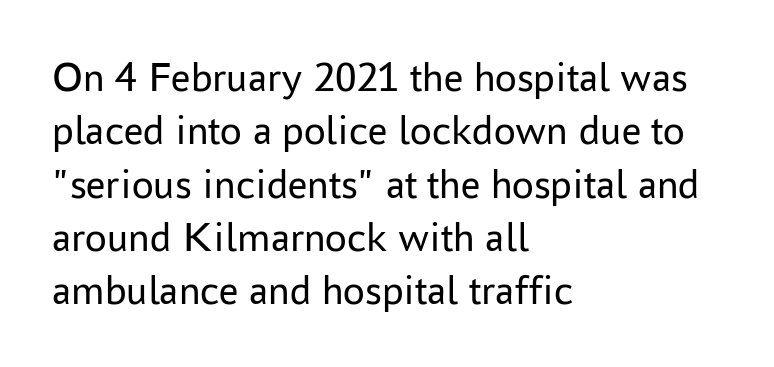
{"serif": "no", "italic": "no", "bold": "no", "weight": "regular", "width": "normal", "stroke_contrast": "low", "x_height": "medium", "monospaced": "no", "underline": "no", "align": "left", "line_spacing_ratio": 1.24, "letter_spacing": "normal", "letter_spacing_em": 0.0, "glyph_px": 43}
